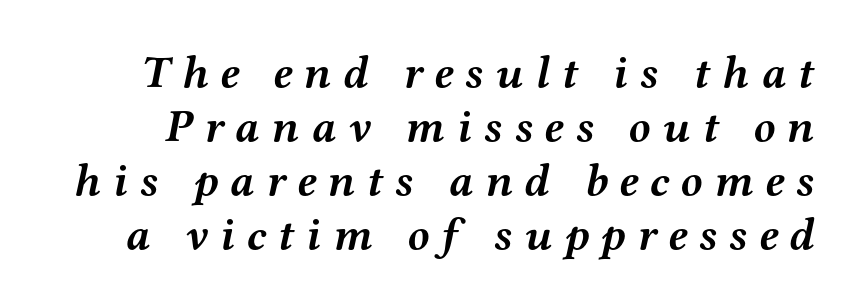
{"serif": "yes", "italic": "yes", "lean": "right", "slant_degrees": 12, "bold": "yes", "weight": "semibold", "width": "wide", "stroke_contrast": "medium", "x_height": "medium", "monospaced": "no", "underline": "no", "line_spacing_ratio": 1.2, "letter_spacing": "wide", "letter_spacing_em": 0.26, "glyph_px": 45}
